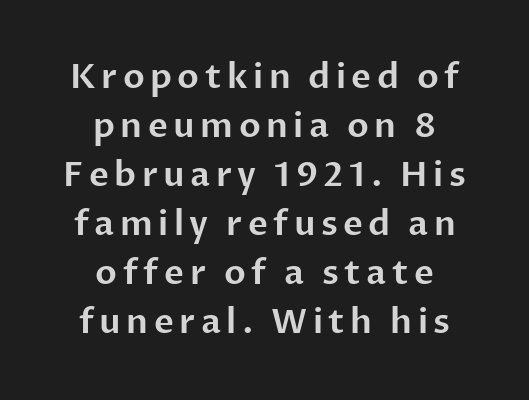
The image shows 34 px sans-serif type, upright; set centered, normal line spacing (1.44x), not underlined; low stroke contrast and a medium x-height.
